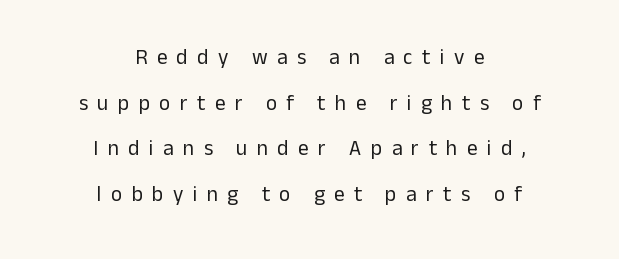
The image shows 21 px text type, upright; set centered, loose line spacing (2.17x), unusually wide letter spacing (+0.45 em), not underlined.
